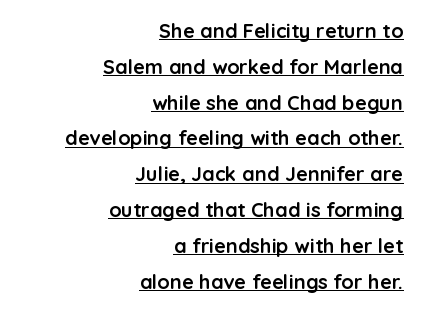
The image shows 20 px bold type, upright; set right-aligned, line spacing 1.79x, normal letter spacing, underlined.
